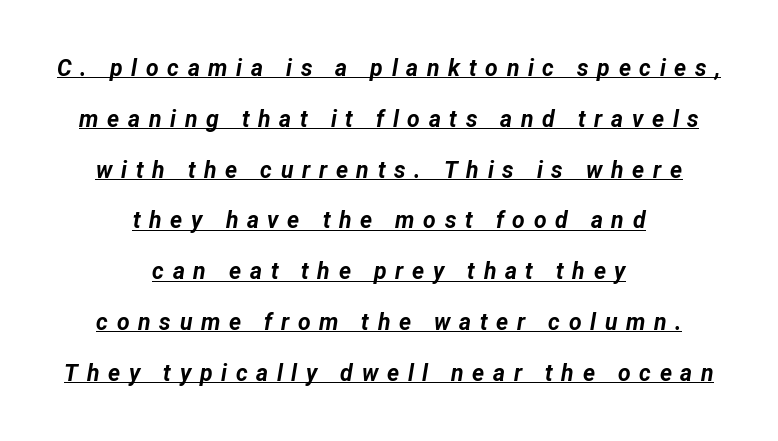
Regarding leading, the lines here are spaced well apart. The face used here is rendered with a markedly widened letterfit. Chunky letters — that's bold for sure. Emphasis is given by a line drawn under the lettering. Line starts and ends both wander, symmetrically.
